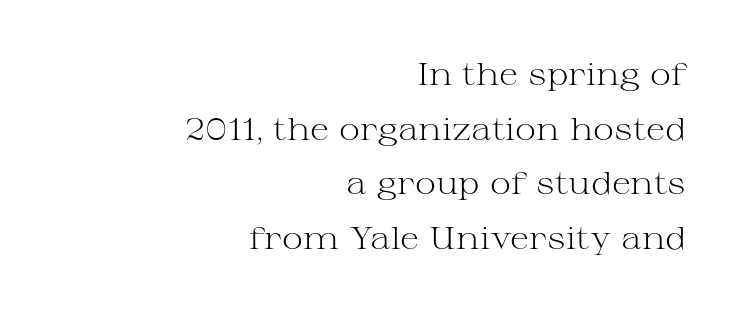
{"serif": "yes", "italic": "no", "bold": "no", "weight": "light", "width": "wide", "stroke_contrast": "medium", "x_height": "medium", "monospaced": "no", "underline": "no", "align": "right", "line_spacing_ratio": 1.71, "letter_spacing": "normal", "letter_spacing_em": 0.0, "glyph_px": 32}
